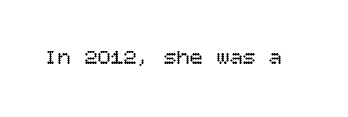
Q: Is the text bold? A: No.
Q: Is the text italic (slanted)? A: No, it is upright.
Q: Is the text underlined? A: No.
Q: Is the spacing between letters normal or unusually wide? A: Normal.
